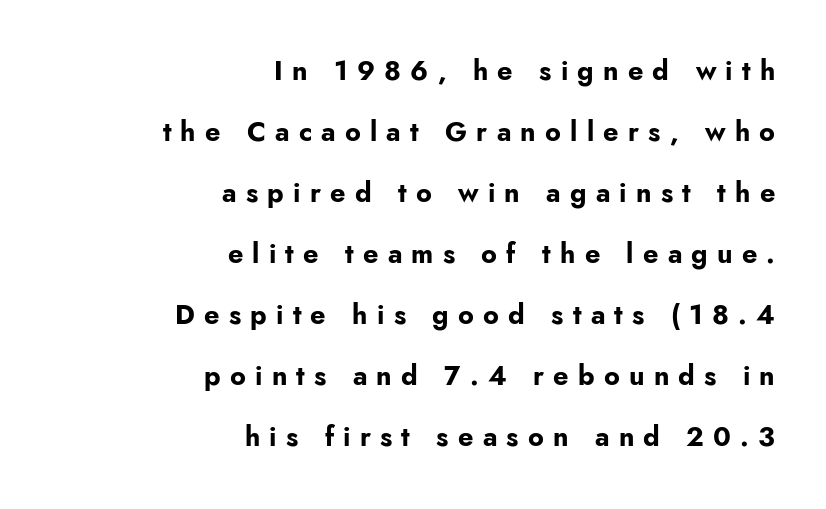
Q: Is the text bold? A: Yes.
Q: Is the text italic (slanted)? A: No, it is upright.
Q: Is the text underlined? A: No.
Q: How is the paragraph aligned? A: Right-aligned.
Q: Is the spacing between letters normal or unusually wide? A: Unusually wide.
Q: Is the spacing between lines tight, normal or loose? A: Loose.
